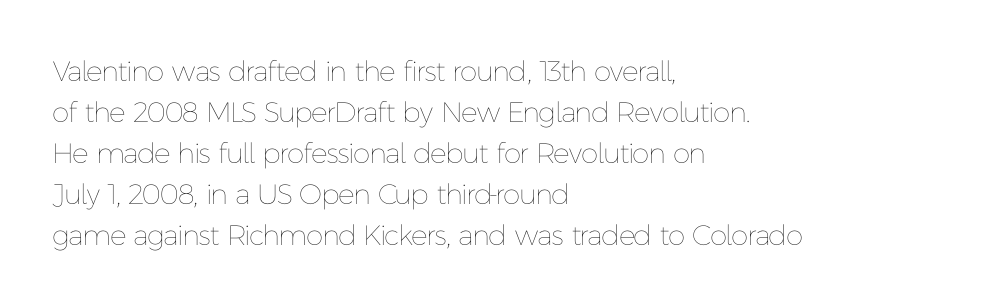
Letters have the restrained weight of plain body copy at most. The type sits square on the baseline with zero lean. A typesetter would call this proportional, since set widths differ per character. This rendering uses left alignment, leaving the right contour irregular. How would I describe the line gaps? Plain and ordinary. Words appear dense and cohesive because spacing is normal.
